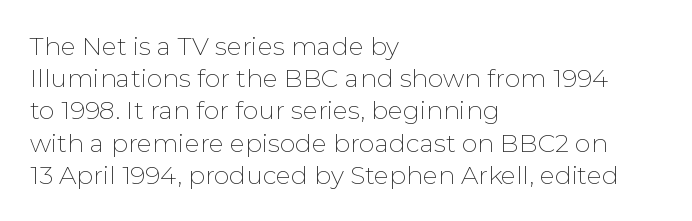
The image shows 25 px text type, upright; set left-aligned, normal line spacing (1.29x), normal letter spacing, not underlined.
